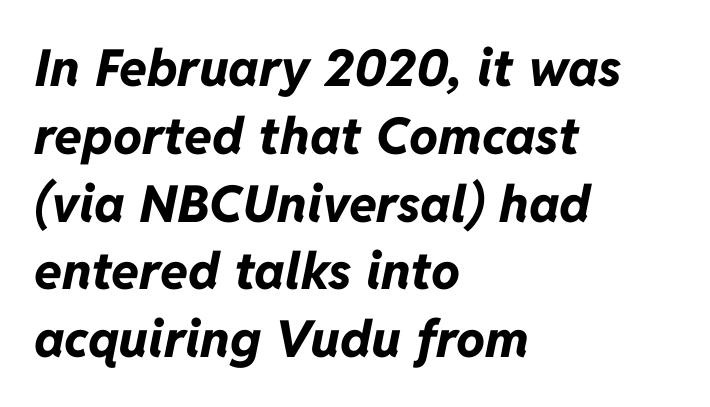
{"italic": "yes", "lean": "right", "slant_degrees": 11, "bold": "yes", "weight": "bold", "width": "normal", "stroke_contrast": "low", "x_height": "medium", "monospaced": "no", "underline": "no", "align": "left", "line_spacing": "normal", "line_spacing_ratio": 1.33, "letter_spacing": "normal", "letter_spacing_em": 0.0, "glyph_px": 51}
